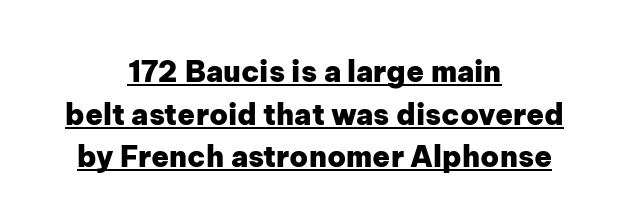
Q: Is the text bold? A: Yes.
Q: Is the text italic (slanted)? A: No, it is upright.
Q: Is the typeface a serif or a sans-serif typeface? A: Sans-serif.
Q: Is the text underlined? A: Yes.
Q: How is the paragraph aligned? A: Centered.
Q: Is the spacing between letters normal or unusually wide? A: Normal.
Q: Is the spacing between lines tight, normal or loose? A: Normal.
Q: Width (condensed, normal, or wide)? A: Normal.
Q: Stroke contrast? A: Low.
Q: x-height? A: Medium.
Q: Monospaced? A: No.
